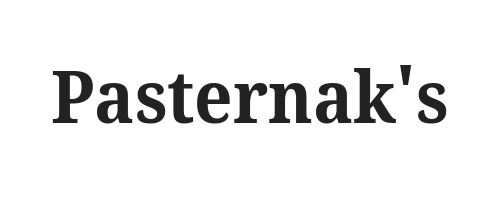
Q: Is the text bold? A: Yes.
Q: Is the text italic (slanted)? A: No, it is upright.
Q: Is the typeface a serif or a sans-serif typeface? A: Serif.
Q: Is the text underlined? A: No.
Q: Is the spacing between letters normal or unusually wide? A: Normal.
Q: Width (condensed, normal, or wide)? A: Normal.
Q: Stroke contrast? A: Medium.
Q: x-height? A: Medium.
Q: Monospaced? A: No.
